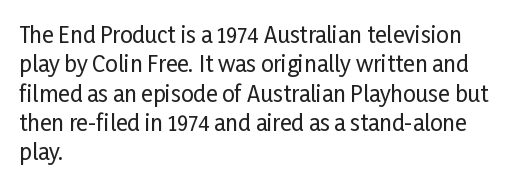
The image shows 22 px text type, upright; set left-aligned, normal line spacing (1.33x), normal letter spacing, not underlined.
